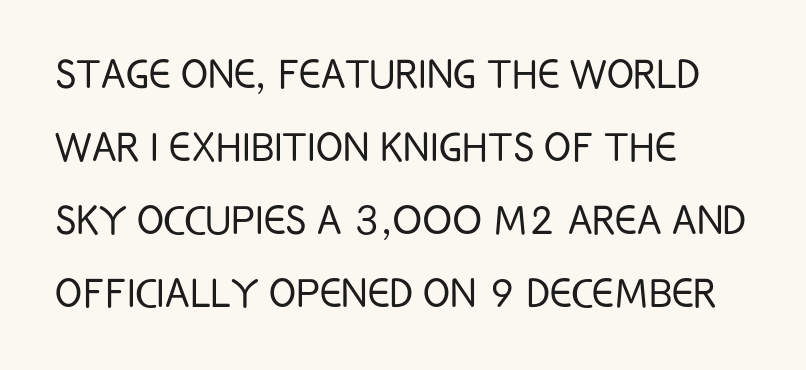
{"serif": "no", "italic": "no", "bold": "no", "weight": "light", "width": "condensed", "stroke_contrast": "low", "x_height": "large", "monospaced": "no", "underline": "no", "align": "left", "line_spacing": "normal", "line_spacing_ratio": 1.46, "letter_spacing": "normal", "letter_spacing_em": 0.0, "glyph_px": 50}
